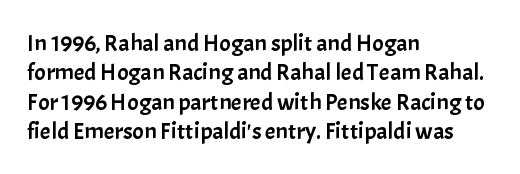
Q: Is the text italic (slanted)? A: No, it is upright.
Q: Is the text underlined? A: No.
Q: How is the paragraph aligned? A: Left-aligned.
Q: Is the spacing between letters normal or unusually wide? A: Normal.
